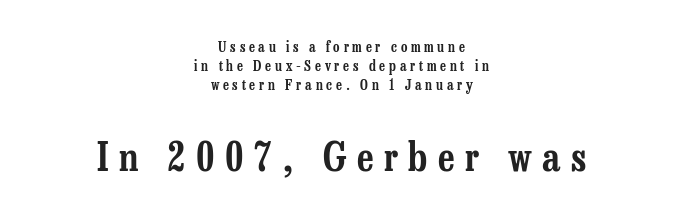
Q: Is the text italic (slanted)? A: No, it is upright.
Q: Is the typeface a serif or a sans-serif typeface? A: Serif.
Q: Is the text underlined? A: No.
Q: How is the paragraph aligned? A: Centered.
Q: Is the spacing between letters normal or unusually wide? A: Unusually wide.
Q: Is the spacing between lines tight, normal or loose? A: Normal.
Q: Which block of text is set in a larger size, the first (top) or the second (bottom)? A: The second (bottom) one.
Q: Width (condensed, normal, or wide)? A: Condensed.
Q: Stroke contrast? A: Low.
Q: x-height? A: Medium.
Q: Monospaced? A: No.
